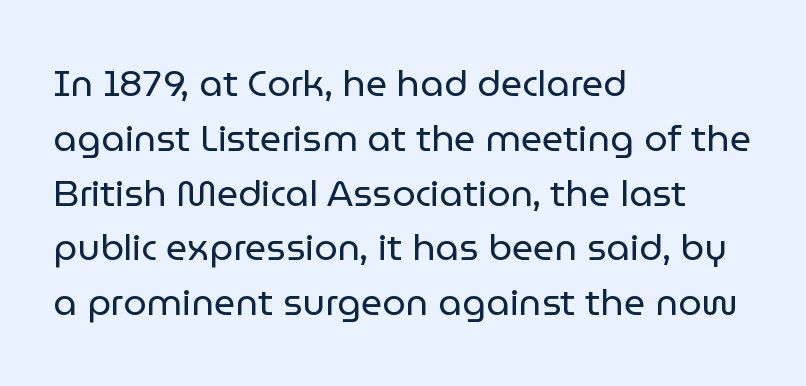
Q: Is the text bold? A: No.
Q: Is the text italic (slanted)? A: No, it is upright.
Q: Is the typeface a serif or a sans-serif typeface? A: Sans-serif.
Q: Is the text underlined? A: No.
Q: How is the paragraph aligned? A: Left-aligned.
Q: Is the spacing between letters normal or unusually wide? A: Normal.
Q: Is the spacing between lines tight, normal or loose? A: Normal.
Q: Width (condensed, normal, or wide)? A: Normal.
Q: Stroke contrast? A: Low.
Q: x-height? A: Medium.
Q: Monospaced? A: No.
